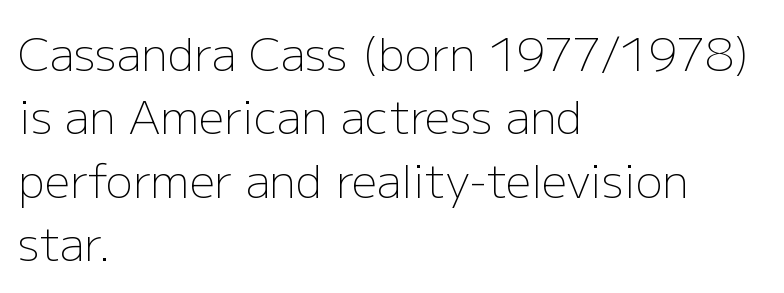
The image shows 45 px light sans-serif type, upright; set left-aligned, normal line spacing (1.41x), normal letter spacing, not underlined; low stroke contrast and a medium x-height.
